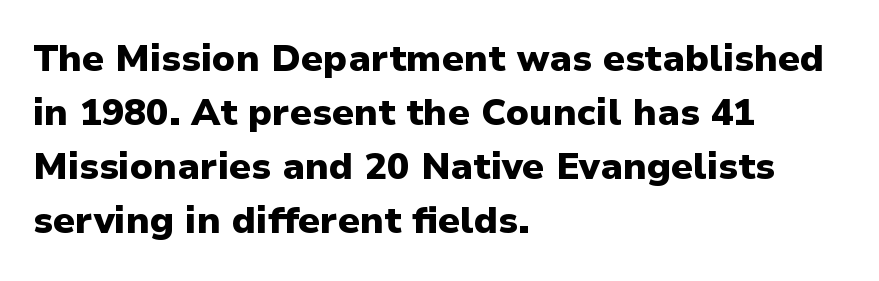
{"serif": "no", "italic": "no", "bold": "yes", "weight": "heavy", "width": "normal", "stroke_contrast": "low", "x_height": "medium", "monospaced": "no", "underline": "no", "align": "left", "line_spacing": "normal", "line_spacing_ratio": 1.46, "letter_spacing": "normal", "letter_spacing_em": 0.0, "glyph_px": 37}
